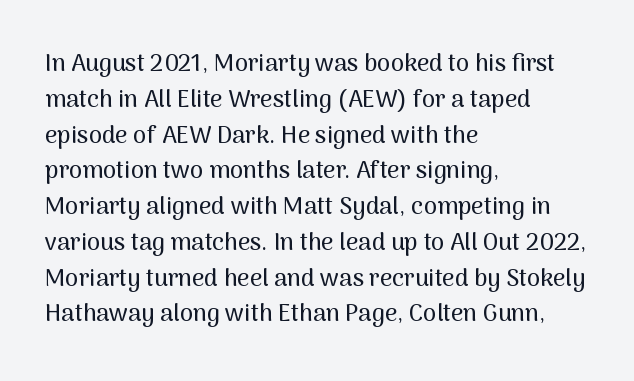
Summary of vertical rhythm: regular, with standard interline spacing. Is the block centered? No — it sits flush against the left margin. Nobody drew a line under any word here. Unlike italic type, these characters show no tilt at all.
